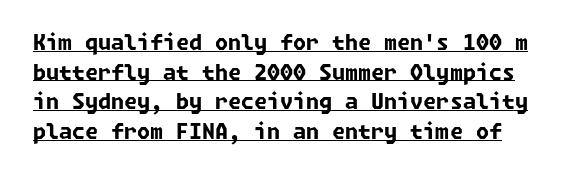
Q: Is the text bold? A: Yes.
Q: Is the text underlined? A: Yes.
Q: Is the spacing between letters normal or unusually wide? A: Normal.
Q: Is the spacing between lines tight, normal or loose? A: Normal.
